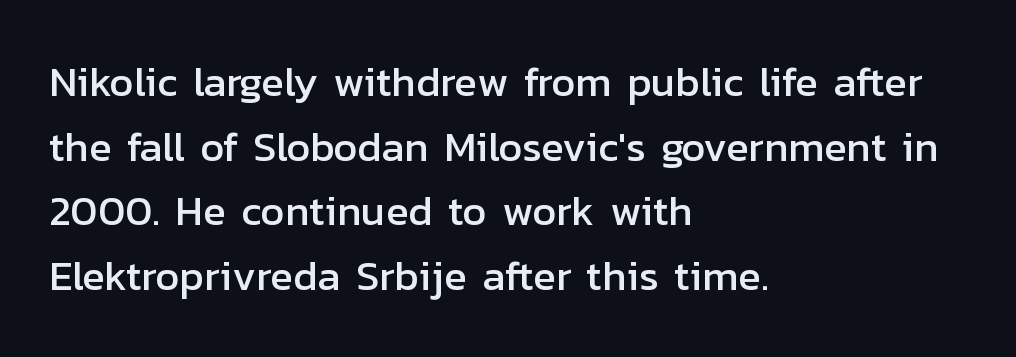
The image shows 42 px sans-serif type, upright; set left-aligned, normal line spacing (1.54x), normal letter spacing, not underlined; low stroke contrast and a medium x-height.
